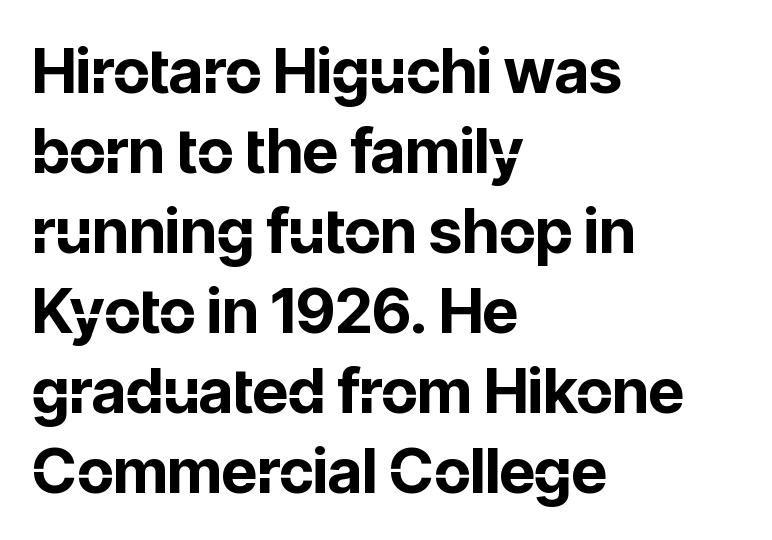
{"serif": "no", "italic": "no", "bold": "yes", "weight": "bold", "width": "normal", "stroke_contrast": "low", "x_height": "medium", "monospaced": "no", "underline": "no", "align": "left", "line_spacing": "normal", "line_spacing_ratio": 1.29, "letter_spacing": "normal", "letter_spacing_em": 0.0, "glyph_px": 62}
